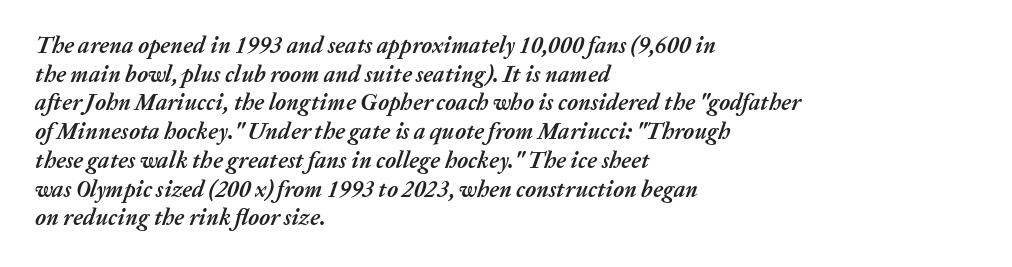
Q: Is the text bold? A: Yes.
Q: Is the text italic (slanted)? A: Yes, it leans right by about 20 degrees.
Q: Is the text underlined? A: No.
Q: How is the paragraph aligned? A: Left-aligned.
Q: Is the spacing between letters normal or unusually wide? A: Normal.
Q: Is the spacing between lines tight, normal or loose? A: Normal.
